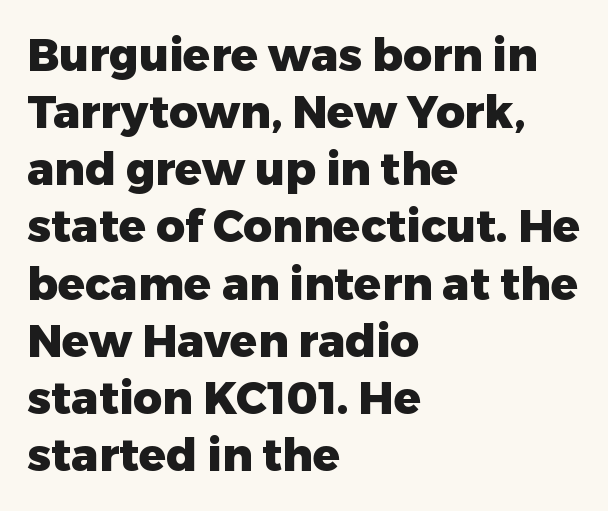
Here the glyphs are tracked normally, forming tight word shapes. Rendered with straight, roman letterforms. Letters rest on an invisible, unmarked baseline. Varying glyph widths throughout — classic text-font behaviour. Baseline-to-baseline distance is the conventional proportion of letter height.
